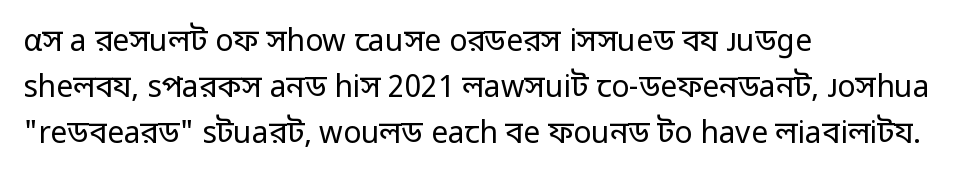
{"serif": "no", "italic": "no", "bold": "no", "weight": "regular", "width": "normal", "stroke_contrast": "low", "x_height": "medium", "monospaced": "no", "underline": "no", "align": "left", "line_spacing": "normal", "line_spacing_ratio": 1.54, "letter_spacing": "normal", "letter_spacing_em": 0.0, "glyph_px": 30}
